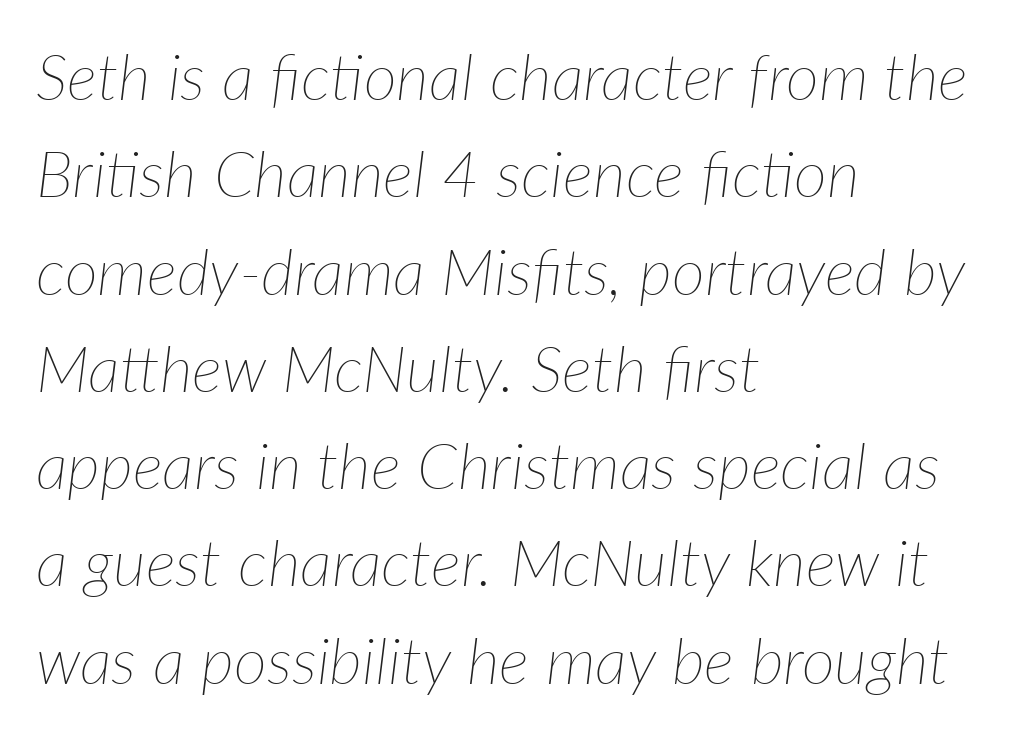
In CSS terms this would be text-align: left. This is not heavy type; no bold has been used. Observe the lean: these are italic letterforms. The tracking reads as untouched default to a designer's eye. Any mark beneath the type? The region is blank.
